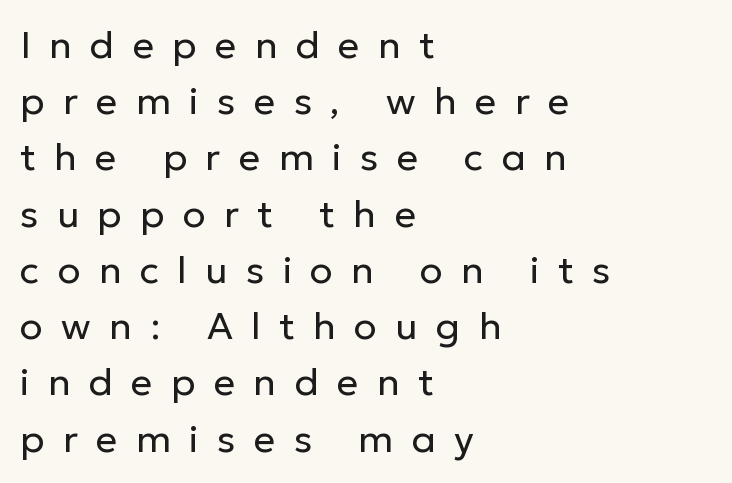
Q: Is the text bold? A: No.
Q: Is the text italic (slanted)? A: No, it is upright.
Q: Is the typeface a serif or a sans-serif typeface? A: Sans-serif.
Q: Is the text underlined? A: No.
Q: How is the paragraph aligned? A: Left-aligned.
Q: Is the spacing between letters normal or unusually wide? A: Unusually wide.
Q: Is the spacing between lines tight, normal or loose? A: Normal.
Q: Width (condensed, normal, or wide)? A: Normal.
Q: Stroke contrast? A: Low.
Q: x-height? A: Medium.
Q: Monospaced? A: No.
